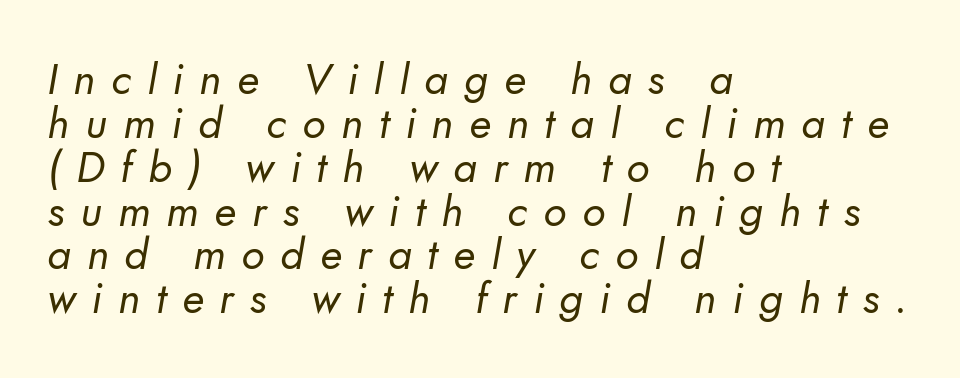
{"serif": "no", "bold": "no", "weight": "regular", "width": "normal", "stroke_contrast": "low", "x_height": "small", "monospaced": "no", "underline": "no", "align": "left", "line_spacing": "tight", "line_spacing_ratio": 1.02, "letter_spacing": "wide", "letter_spacing_em": 0.37, "glyph_px": 43}
